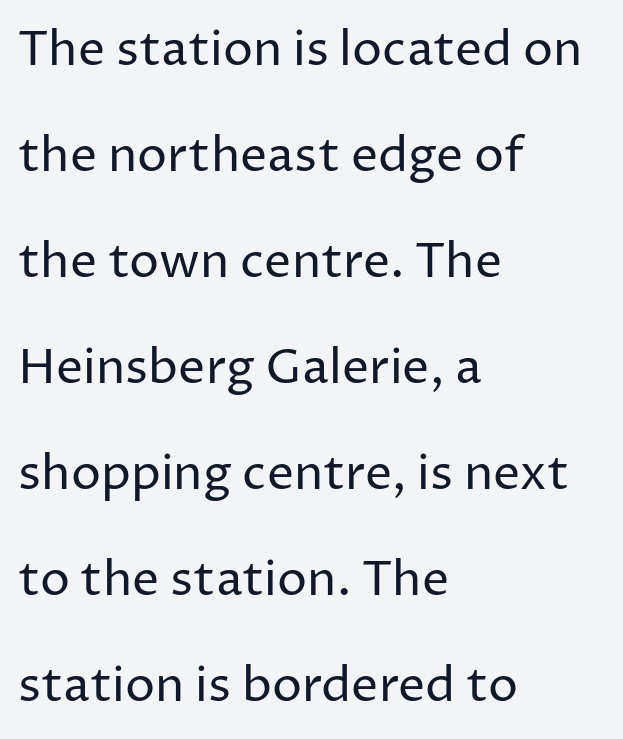
The image shows 48 px regular-weight sans-serif type, upright; set left-aligned, loose line spacing (2.21x), normal letter spacing, not underlined; low stroke contrast and a medium x-height.
